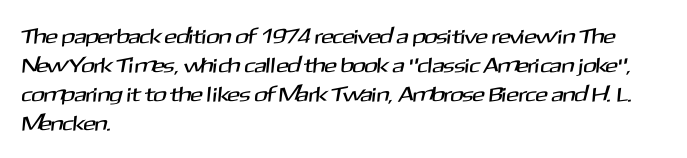
Successive baselines arrive at the customary interval. The gap between lines stays unmarked. The setting favours the left margin, as ordinary paragraphs usually do. This rendering leaves character spacing at its baseline value.
